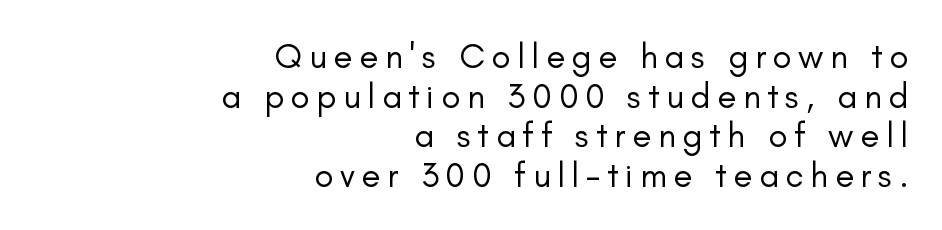
The image shows 35 px regular-weight sans-serif type, upright; set right-aligned, tight line spacing (1.13x), not underlined; low stroke contrast and a small x-height.
